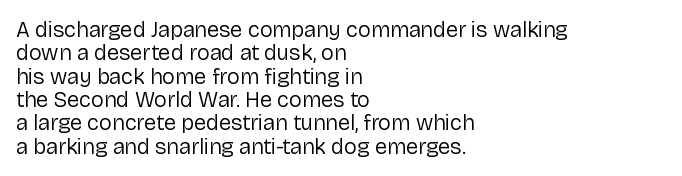
The image shows 22 px text type, upright; set left-aligned, tight line spacing (1.06x), normal letter spacing, not underlined.
